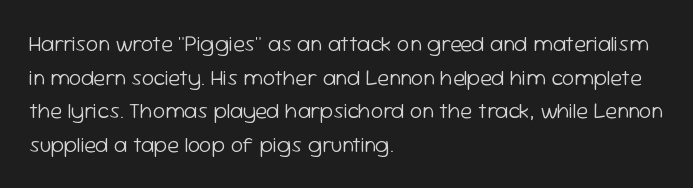
{"italic": "no", "bold": "no", "underline": "no", "align": "left", "line_spacing": "normal", "line_spacing_ratio": 1.53, "letter_spacing": "normal", "letter_spacing_em": 0.0, "glyph_px": 22}
